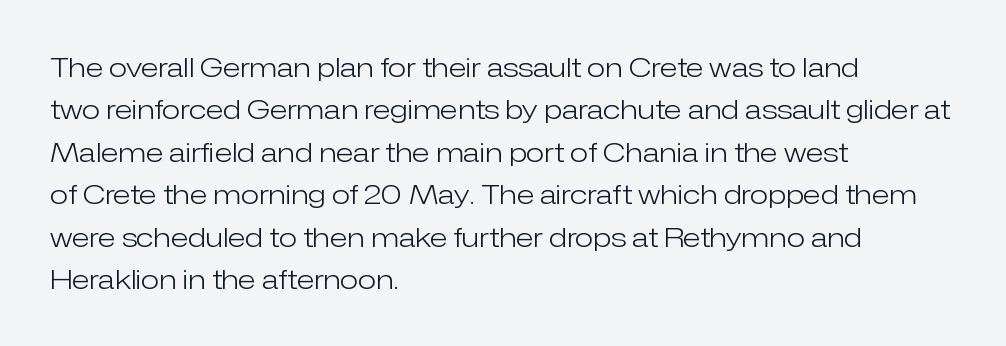
{"italic": "no", "bold": "no", "underline": "no", "align": "left", "line_spacing": "normal", "line_spacing_ratio": 1.57, "letter_spacing": "normal", "letter_spacing_em": 0.0, "glyph_px": 27}
